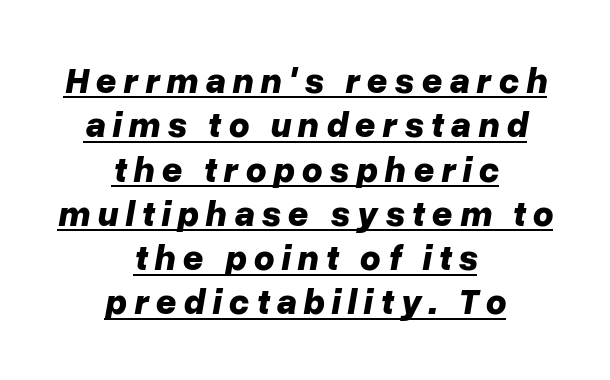
The passage shown is underscored from start to finish. Caption: bold face, heavy strokes. The whitespace from short lines is split evenly between both sides. Note the varied advance widths — an 'i' is clearly narrower than an 'm'.
